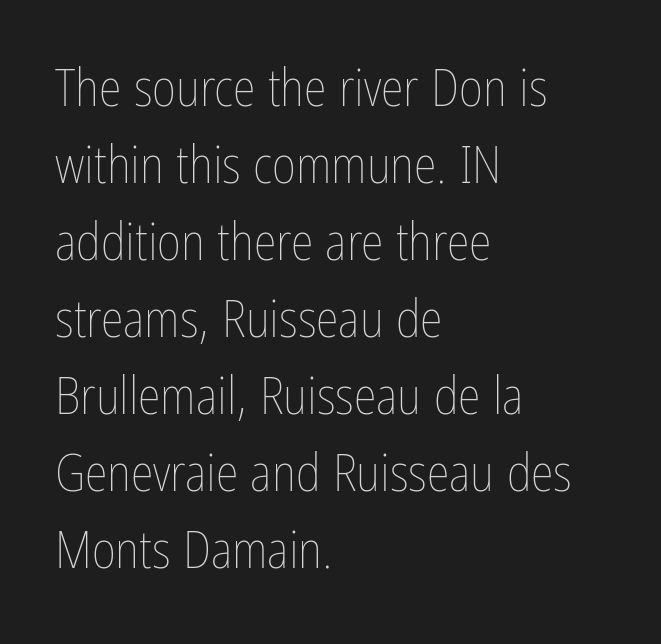
The image shows 52 px thin, condensed type, upright; set left-aligned, normal line spacing (1.48x), normal letter spacing, not underlined; low stroke contrast and a medium x-height.
